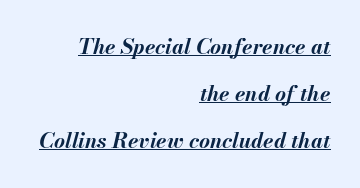
{"italic": "yes", "lean": "right", "slant_degrees": 13, "bold": "yes", "underline": "yes", "align": "right", "line_spacing": "loose", "line_spacing_ratio": 2.25, "letter_spacing": "normal", "letter_spacing_em": 0.0, "glyph_px": 21}
